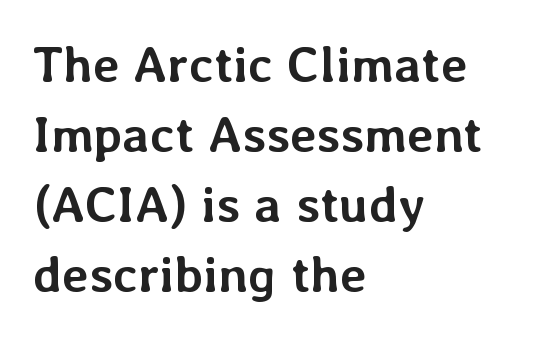
The image shows 51 px semibold type, upright; set left-aligned, normal line spacing (1.37x), normal letter spacing, not underlined; low stroke contrast and a medium x-height.
